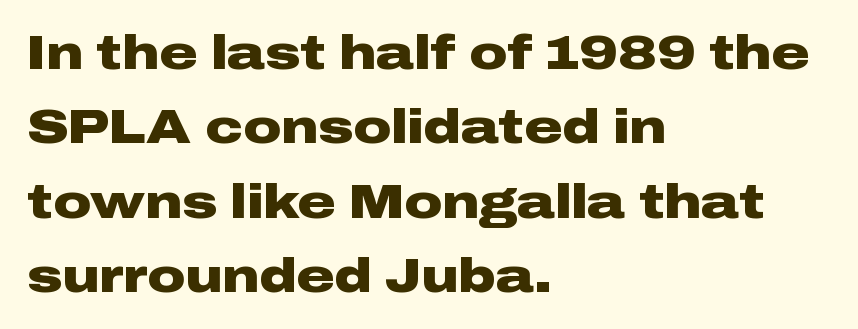
The image shows 47 px heavy, wide sans-serif type, upright; set left-aligned, normal line spacing (1.58x), normal letter spacing, not underlined; low stroke contrast and a medium x-height.
